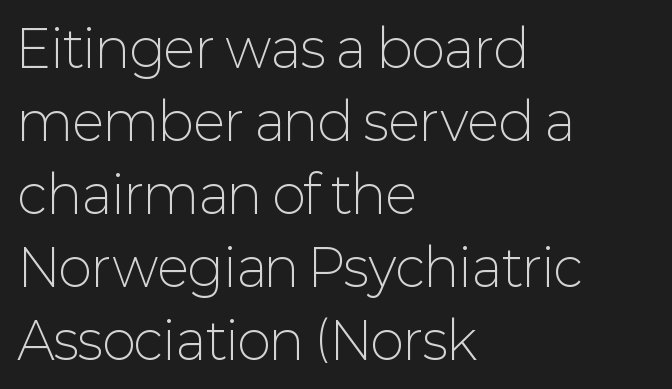
The image shows 51 px light sans-serif type, upright; set left-aligned, normal line spacing (1.43x), normal letter spacing, not underlined; low stroke contrast and a medium x-height.
